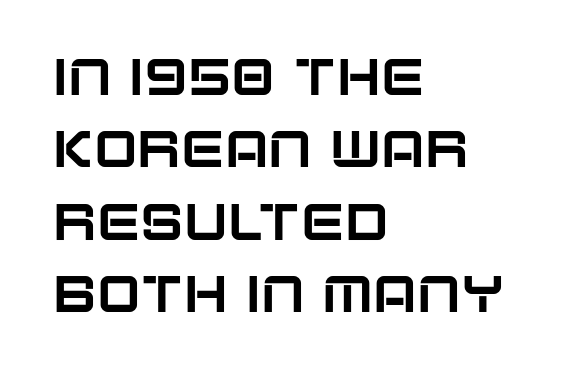
Q: Is the text italic (slanted)? A: No, it is upright.
Q: Is the typeface a serif or a sans-serif typeface? A: Sans-serif.
Q: Is the text underlined? A: No.
Q: How is the paragraph aligned? A: Left-aligned.
Q: Is the spacing between letters normal or unusually wide? A: Normal.
Q: Is the spacing between lines tight, normal or loose? A: Normal.
Q: Width (condensed, normal, or wide)? A: Normal.
Q: Stroke contrast? A: Low.
Q: x-height? A: Large.
Q: Monospaced? A: No.
